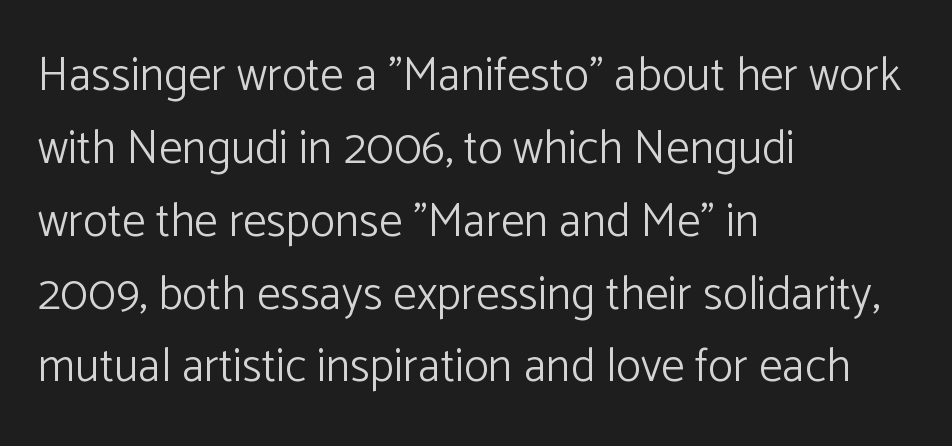
{"serif": "no", "italic": "no", "bold": "no", "weight": "light", "width": "normal", "stroke_contrast": "low", "x_height": "medium", "monospaced": "no", "underline": "no", "align": "left", "line_spacing": "normal", "line_spacing_ratio": 1.55, "letter_spacing": "normal", "letter_spacing_em": 0.0, "glyph_px": 47}
